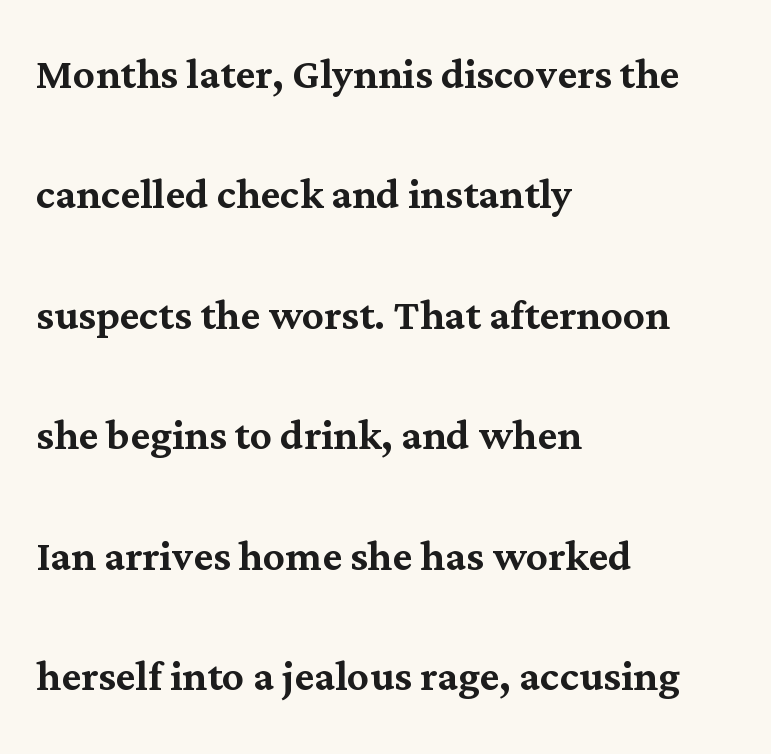
Q: Is the text italic (slanted)? A: No, it is upright.
Q: Is the typeface a serif or a sans-serif typeface? A: Serif.
Q: Is the text underlined? A: No.
Q: How is the paragraph aligned? A: Left-aligned.
Q: Is the spacing between letters normal or unusually wide? A: Normal.
Q: Is the spacing between lines tight, normal or loose? A: Loose.
Q: Width (condensed, normal, or wide)? A: Normal.
Q: Stroke contrast? A: Medium.
Q: x-height? A: Medium.
Q: Monospaced? A: No.
